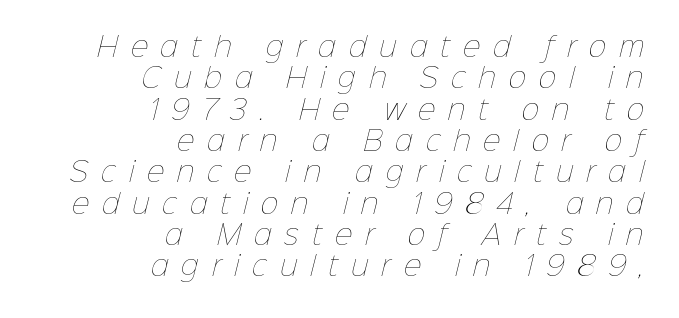
The image shows 27 px text type; set right-aligned, line spacing 1.16x, unusually wide letter spacing (+0.48 em), not underlined.
